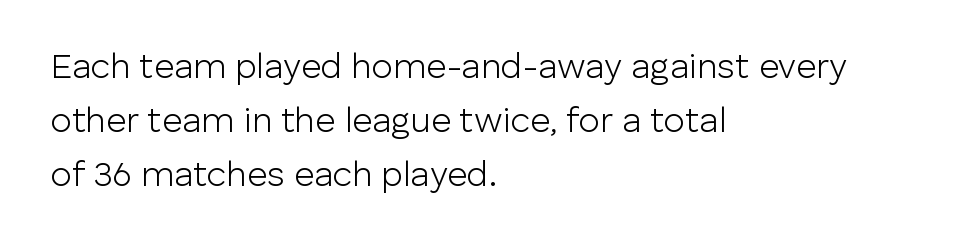
The passage shown is not bold in any degree. The typeface chosen for these lines omits serifs. The rendering keeps characters at their native spacing. A classic flush-left, rag-right setting is used for this passage.
